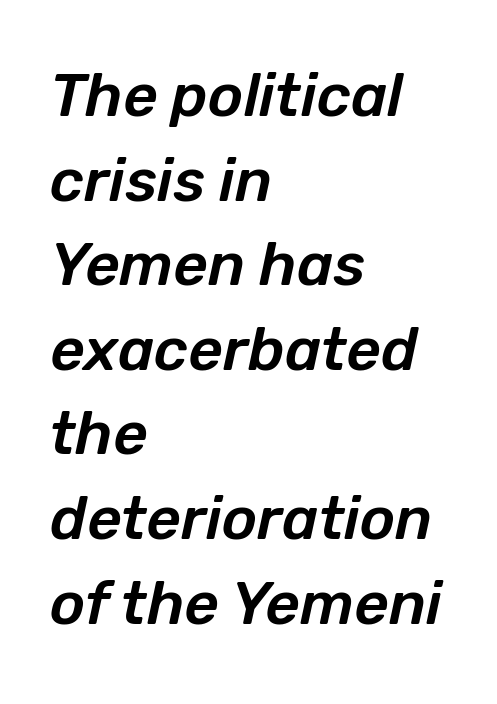
The image shows 60 px text type, italic (leaning right); set left-aligned, normal line spacing (1.41x), normal letter spacing, not underlined; low stroke contrast and a medium x-height.
